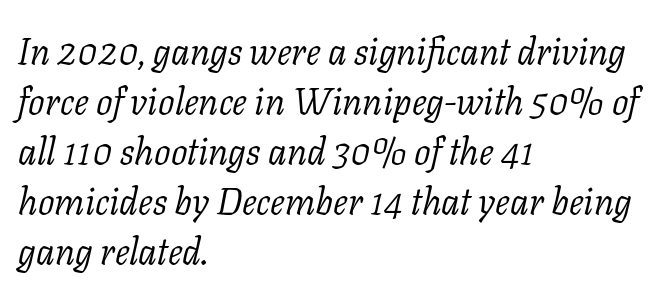
Q: Is the text bold? A: No.
Q: Is the text italic (slanted)? A: Yes, it leans right by about 11 degrees.
Q: Is the typeface a serif or a sans-serif typeface? A: Serif.
Q: Is the text underlined? A: No.
Q: How is the paragraph aligned? A: Left-aligned.
Q: Is the spacing between letters normal or unusually wide? A: Normal.
Q: Is the spacing between lines tight, normal or loose? A: Normal.
Q: Width (condensed, normal, or wide)? A: Normal.
Q: Stroke contrast? A: Low.
Q: x-height? A: Medium.
Q: Monospaced? A: No.
